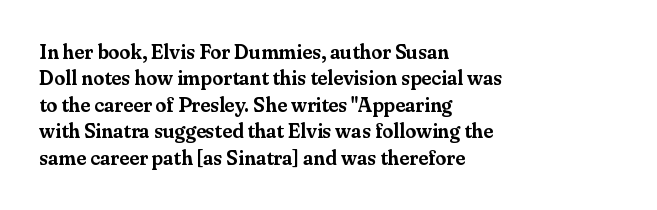
The image shows 20 px text type, upright; set left-aligned, normal line spacing (1.32x), normal letter spacing, not underlined.
